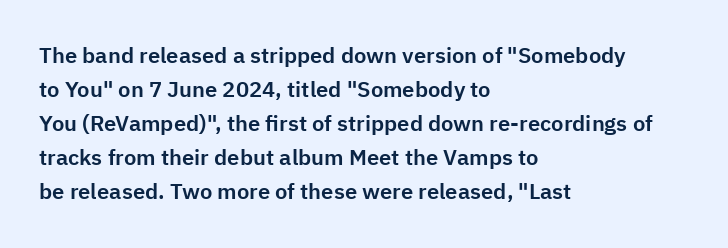
Q: Is the text italic (slanted)? A: No, it is upright.
Q: Is the text underlined? A: No.
Q: How is the paragraph aligned? A: Left-aligned.
Q: Is the spacing between letters normal or unusually wide? A: Normal.
Q: Is the spacing between lines tight, normal or loose? A: Normal.
